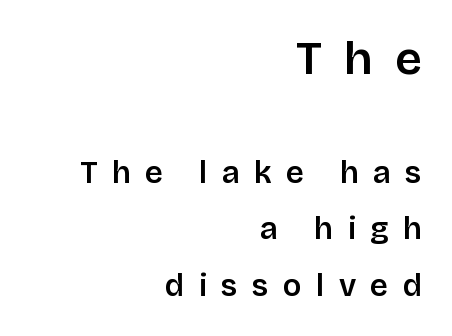
{"serif": "no", "italic": "no", "bold": "semi", "weight": "semibold", "width": "normal", "stroke_contrast": "low", "x_height": "large", "monospaced": "no", "underline": "no", "align": "right", "line_spacing_ratio": 1.83, "letter_spacing": "wide", "letter_spacing_em": 0.46, "larger_block": "first", "size_ratio": 1.52, "glyph_px": 47}
